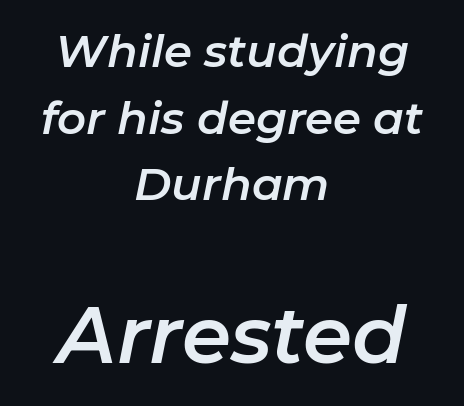
{"italic": "yes", "lean": "right", "slant_degrees": 11, "width": "normal", "stroke_contrast": "low", "x_height": "medium", "monospaced": "no", "underline": "no", "align": "center", "line_spacing": "normal", "line_spacing_ratio": 1.48, "letter_spacing": "normal", "letter_spacing_em": 0.0, "larger_block": "second", "size_ratio": 1.76, "glyph_px": 79}
